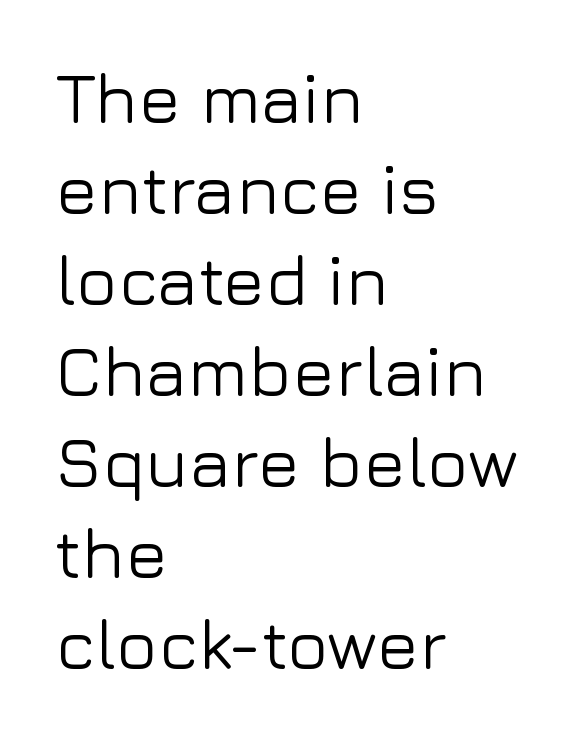
{"serif": "no", "italic": "no", "width": "normal", "stroke_contrast": "low", "x_height": "medium", "monospaced": "no", "underline": "no", "align": "left", "line_spacing": "normal", "line_spacing_ratio": 1.3, "letter_spacing": "normal", "letter_spacing_em": 0.0, "glyph_px": 70}
